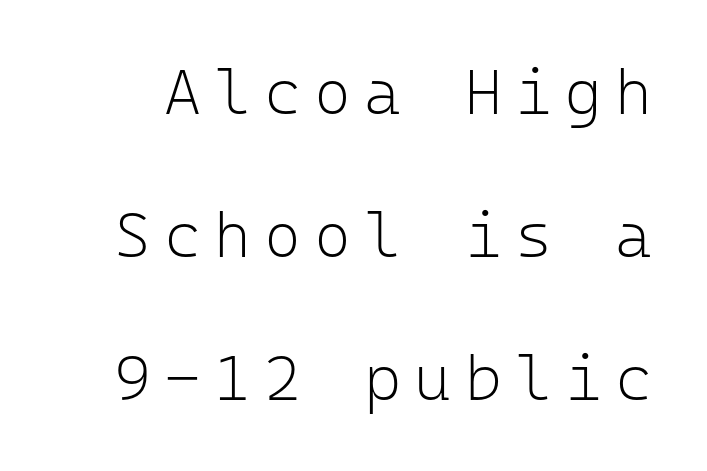
Every stem runs plumb, perpendicular to the baseline. Vertical spacing — loose. Words float on clear page, feet unadorned. Someone cranked the tracking dial way up on this one. Each letter, wide or thin by design, is forced into the same width here. Weight class: somewhere from thin through regular.
